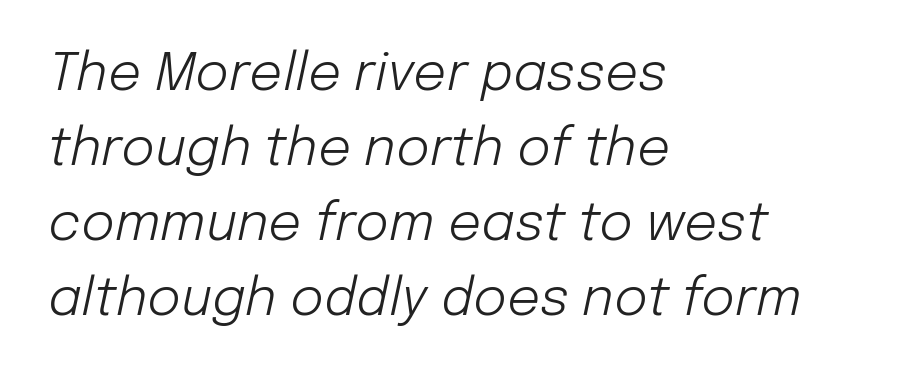
{"italic": "yes", "lean": "right", "slant_degrees": 12, "bold": "no", "weight": "light", "width": "normal", "stroke_contrast": "low", "x_height": "medium", "monospaced": "no", "underline": "no", "align": "left", "line_spacing": "normal", "line_spacing_ratio": 1.44, "letter_spacing": "normal", "letter_spacing_em": 0.0, "glyph_px": 52}
